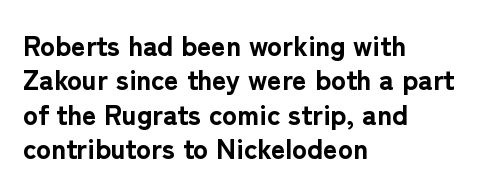
Q: Is the text bold? A: Yes.
Q: Is the text italic (slanted)? A: No, it is upright.
Q: Is the typeface a serif or a sans-serif typeface? A: Sans-serif.
Q: Is the text underlined? A: No.
Q: How is the paragraph aligned? A: Left-aligned.
Q: Is the spacing between letters normal or unusually wide? A: Normal.
Q: Width (condensed, normal, or wide)? A: Normal.
Q: Stroke contrast? A: Low.
Q: x-height? A: Medium.
Q: Monospaced? A: No.
